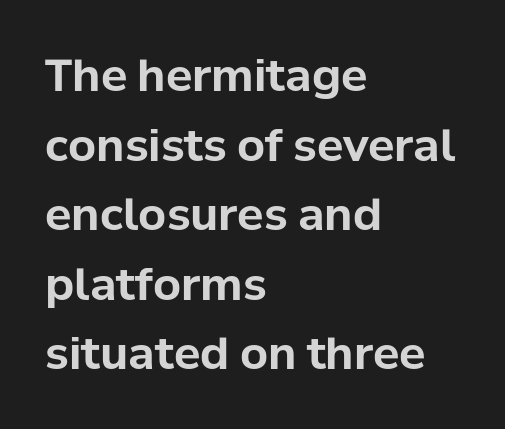
{"serif": "no", "italic": "no", "bold": "yes", "weight": "bold", "width": "normal", "stroke_contrast": "low", "x_height": "medium", "monospaced": "no", "underline": "no", "align": "left", "line_spacing": "normal", "line_spacing_ratio": 1.58, "letter_spacing": "normal", "letter_spacing_em": 0.0, "glyph_px": 44}
